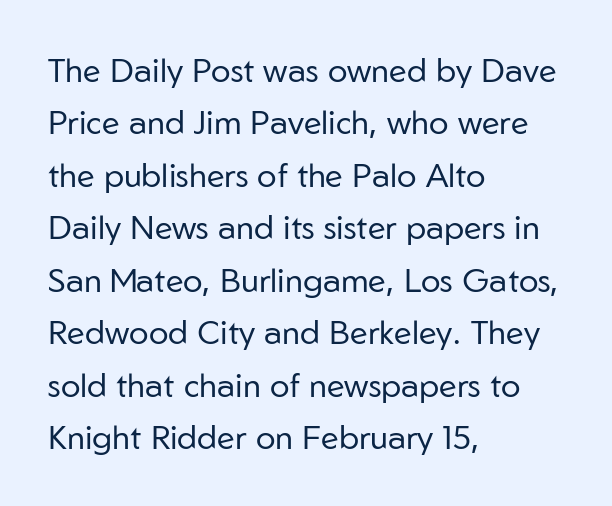
No extra ink here — the face is not bold. In terms of letterspacing, this is plain default setting. The words here are not underlined. A typesetter would call this leading conventional body-copy spacing.
